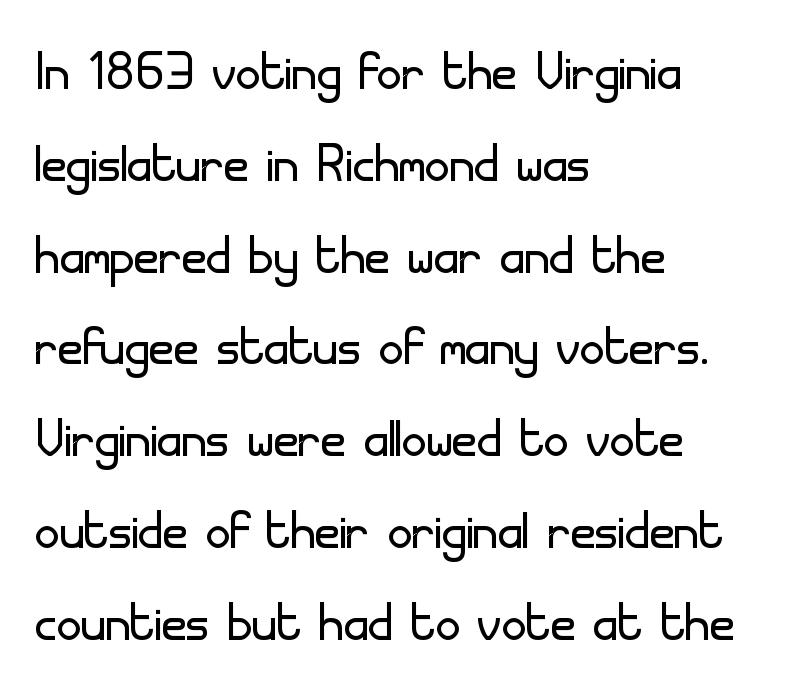
The image shows 68 px light sans-serif type, upright; set left-aligned, normal line spacing (1.35x), normal letter spacing, not underlined; low stroke contrast and a small x-height.
